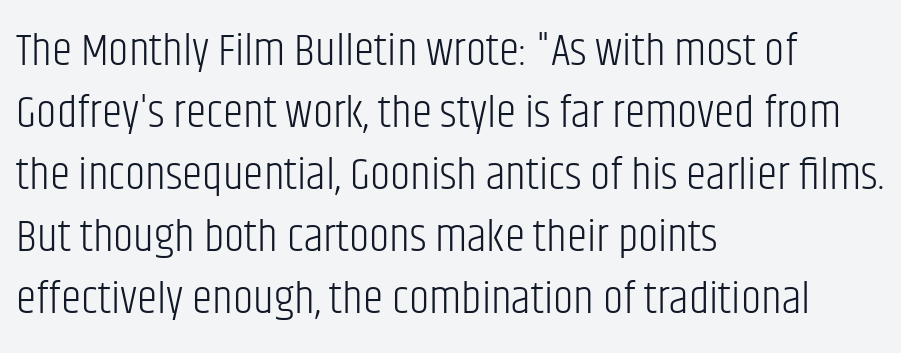
{"serif": "no", "italic": "no", "bold": "no", "weight": "light", "width": "condensed", "stroke_contrast": "low", "x_height": "large", "monospaced": "no", "underline": "no", "align": "left", "line_spacing": "normal", "line_spacing_ratio": 1.35, "letter_spacing": "normal", "letter_spacing_em": 0.0, "glyph_px": 46}
